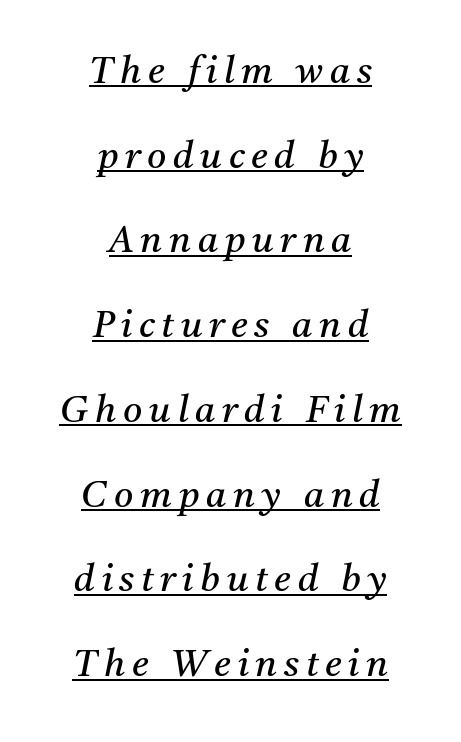
Q: Is the text bold? A: No.
Q: Is the text italic (slanted)? A: Yes, it leans right by about 11 degrees.
Q: Is the typeface a serif or a sans-serif typeface? A: Serif.
Q: Is the text underlined? A: Yes.
Q: How is the paragraph aligned? A: Centered.
Q: Is the spacing between lines tight, normal or loose? A: Loose.
Q: Width (condensed, normal, or wide)? A: Normal.
Q: Stroke contrast? A: Medium.
Q: x-height? A: Medium.
Q: Monospaced? A: No.
